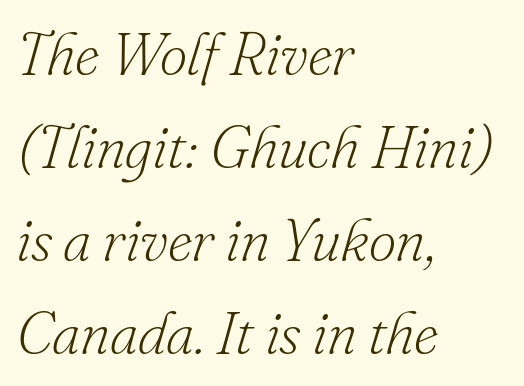
Q: Is the text bold? A: No.
Q: Is the text italic (slanted)? A: Yes, it leans right by about 16 degrees.
Q: Is the typeface a serif or a sans-serif typeface? A: Serif.
Q: Is the text underlined? A: No.
Q: How is the paragraph aligned? A: Left-aligned.
Q: Is the spacing between letters normal or unusually wide? A: Normal.
Q: Is the spacing between lines tight, normal or loose? A: Normal.
Q: Width (condensed, normal, or wide)? A: Normal.
Q: Stroke contrast? A: Low.
Q: x-height? A: Small.
Q: Monospaced? A: No.
